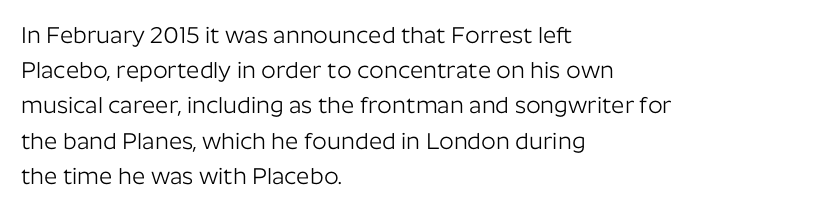
A typesetter would call this leading conventional body-copy spacing. Casual observation: everything's shoved over to the left. Counters stay open thanks to moderate or lighter strokes. The lettering stays uniformly vertical, giving the passage a roman look. No extra tracking has been applied to these lines. The gap between lines stays unmarked.
